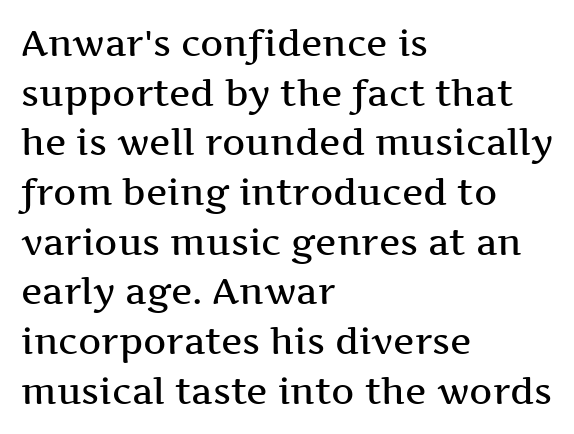
The image shows 36 px semibold, wide serif type, upright; set left-aligned, normal line spacing (1.38x), normal letter spacing, not underlined; medium stroke contrast and a medium x-height.
